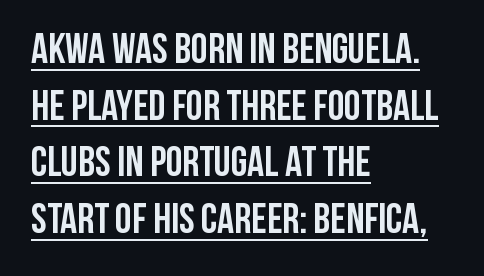
All the whitespace from short lines collects on the right. Character widths vary here, with narrow letters taking less room than wide ones. Ordinary non-slanted type is in use. Like a heading marked for emphasis, these lines bear an underscore. Observe the ordinary spacing: letters are neighbours, not strangers.
